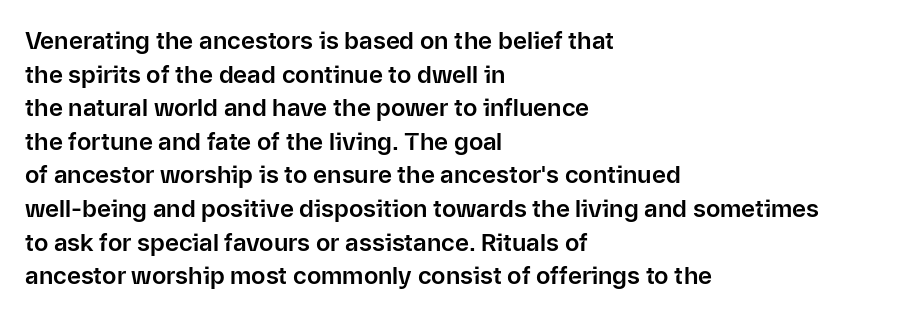
The image shows 24 px text type, upright; set left-aligned, normal line spacing (1.4x), normal letter spacing, not underlined.
